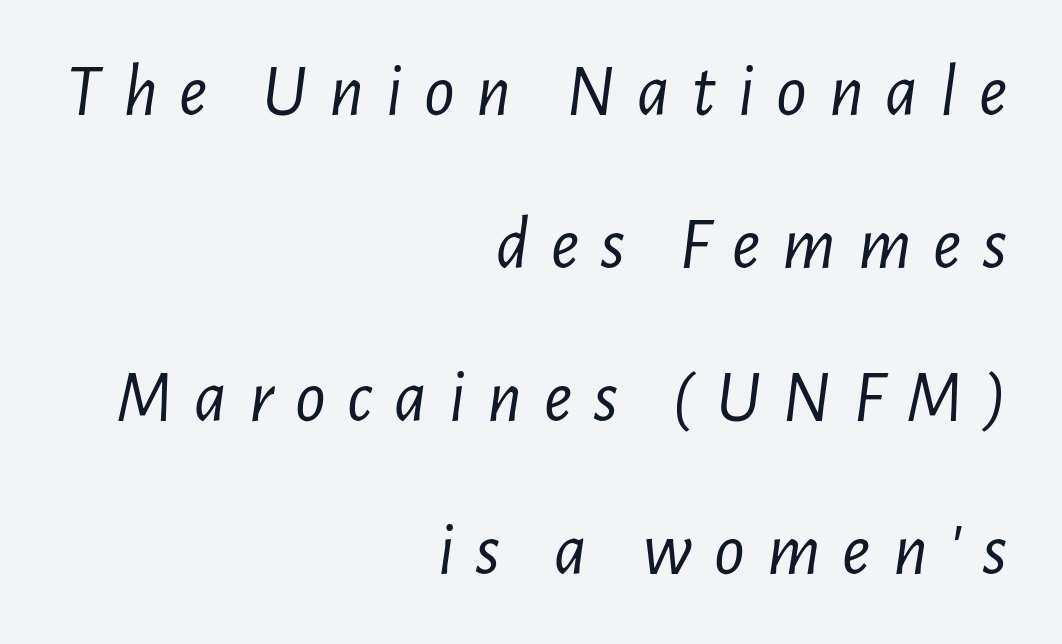
Q: Is the text bold? A: No.
Q: Is the text italic (slanted)? A: Yes, it leans right by about 7 degrees.
Q: Is the text underlined? A: No.
Q: How is the paragraph aligned? A: Right-aligned.
Q: Is the spacing between letters normal or unusually wide? A: Unusually wide.
Q: Is the spacing between lines tight, normal or loose? A: Loose.
Q: Width (condensed, normal, or wide)? A: Condensed.
Q: Stroke contrast? A: Low.
Q: x-height? A: Medium.
Q: Monospaced? A: No.
